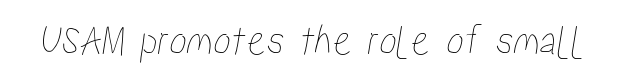
{"width": "condensed", "stroke_contrast": "low", "x_height": "medium", "monospaced": "no", "underline": "no", "letter_spacing": "normal", "letter_spacing_em": 0.0, "glyph_px": 44}
